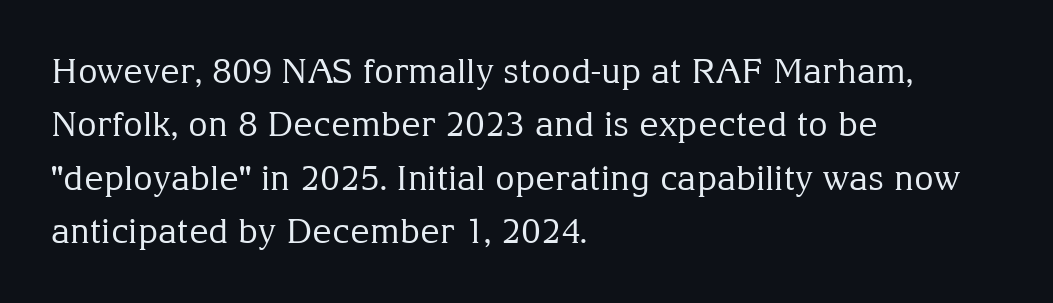
Anything drawn beneath the words? Only blank space. A typesetter would call this leading conventional body-copy spacing. Does the copy run flush right? No — it runs flush left. The gaps between neighbouring characters are ordinary and unremarkable. Stroke mass is kept to a normal reading level or below. These lines are rendered in a variable-pitch font.
